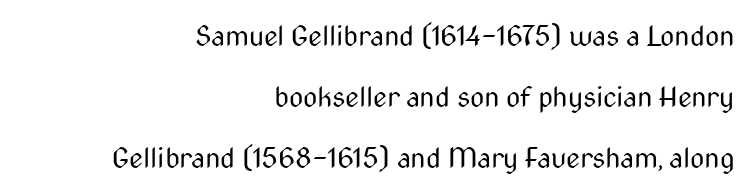
The image shows 28 px regular-weight, condensed sans-serif type, upright; set right-aligned, loose line spacing (2.17x), normal letter spacing, not underlined; medium stroke contrast and a medium x-height.
